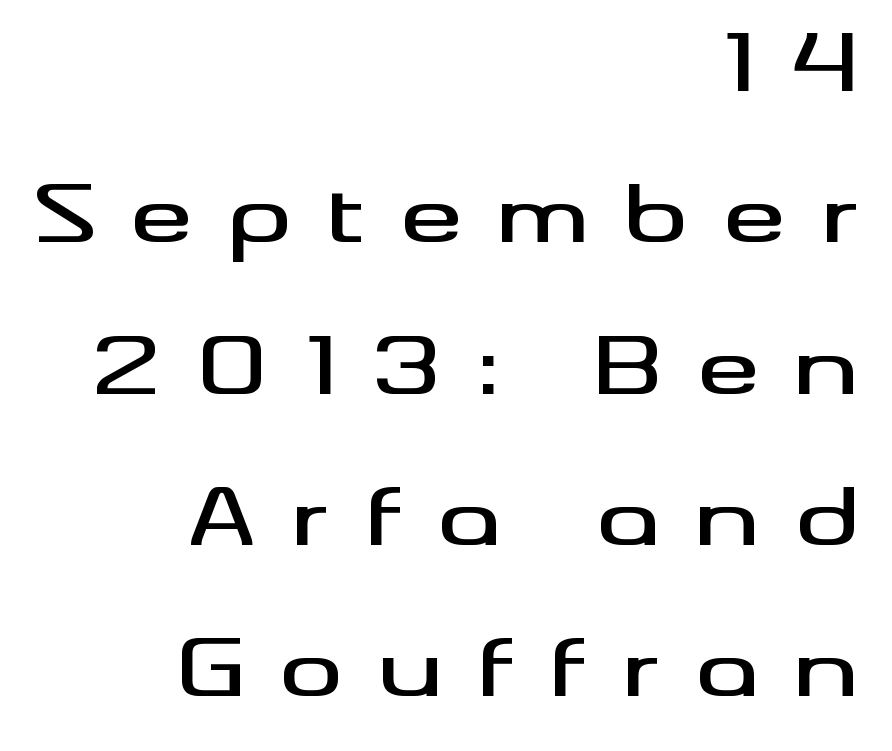
The image shows 78 px wide sans-serif type, upright; set right-aligned, loose line spacing (1.94x), unusually wide letter spacing (+0.45 em), not underlined; medium stroke contrast and a small x-height.
